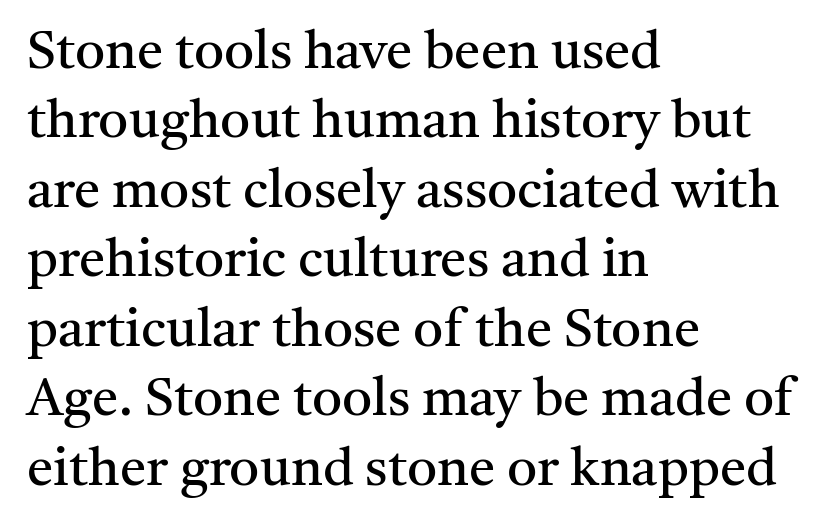
Q: Is the text bold? A: No.
Q: Is the text italic (slanted)? A: No, it is upright.
Q: Is the typeface a serif or a sans-serif typeface? A: Serif.
Q: Is the text underlined? A: No.
Q: How is the paragraph aligned? A: Left-aligned.
Q: Is the spacing between letters normal or unusually wide? A: Normal.
Q: Is the spacing between lines tight, normal or loose? A: Normal.
Q: Width (condensed, normal, or wide)? A: Normal.
Q: Stroke contrast? A: Medium.
Q: x-height? A: Medium.
Q: Monospaced? A: No.
